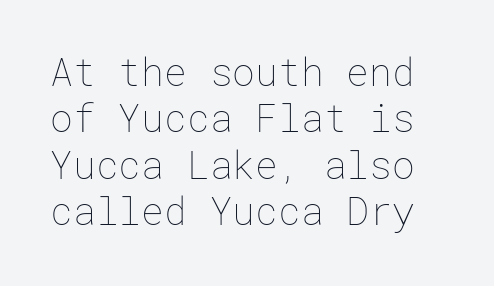
A quiet, ordinary-to-light weight characterises the typeface. Observe the ordinary spacing: letters are neighbours, not strangers. This sample uses an upright cut, with every glyph sitting square on the baseline. Check the space under the baseline: it is left empty.
